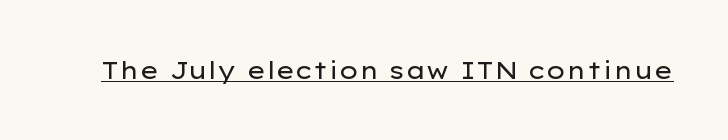
{"italic": "no", "bold": "no", "underline": "yes", "letter_spacing": "normal", "letter_spacing_em": 0.0, "glyph_px": 24}
